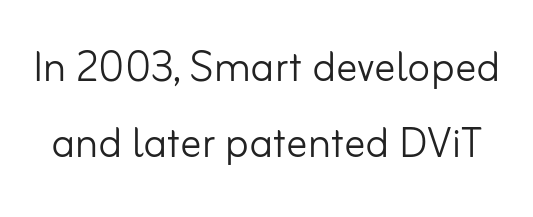
It's the straight-up-and-down kind of type. Looks like regular typesetting: each glyph gets only the width it needs. The strip under each line holds only bare page. Words appear dense and cohesive because spacing is normal.
